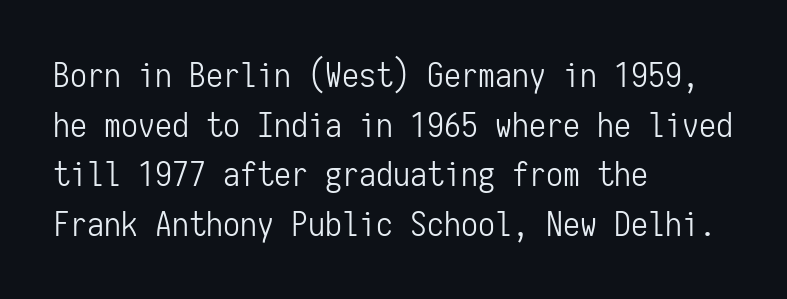
The face used here is rendered with its standard letterfit. What kind of face is this? One without serifs — a sans. The letters march in equal steps, a hallmark of fixed-pitch type. The baseline area is clear. Weight: regular or lighter. Caption: multi-line text, flush left, ragged right.
